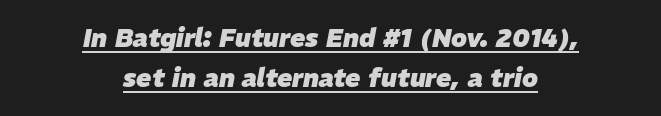
The image shows 25 px bold type, italic (leaning right); set centered, normal line spacing (1.6x), normal letter spacing, underlined.
